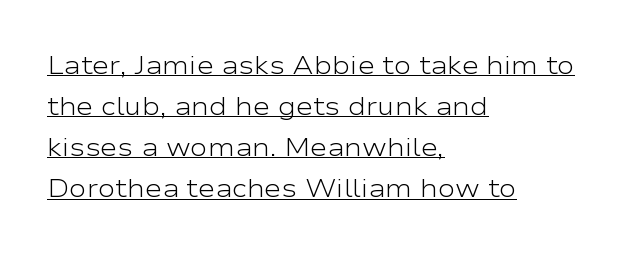
Q: Is the text bold? A: No.
Q: Is the text italic (slanted)? A: No, it is upright.
Q: Is the text underlined? A: Yes.
Q: How is the paragraph aligned? A: Left-aligned.
Q: Is the spacing between letters normal or unusually wide? A: Normal.
Q: Is the spacing between lines tight, normal or loose? A: Normal.
